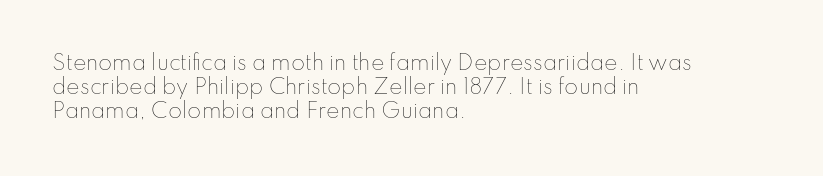
The image shows 20 px text type, upright; set left-aligned, line spacing 1.2x, normal letter spacing, not underlined.
